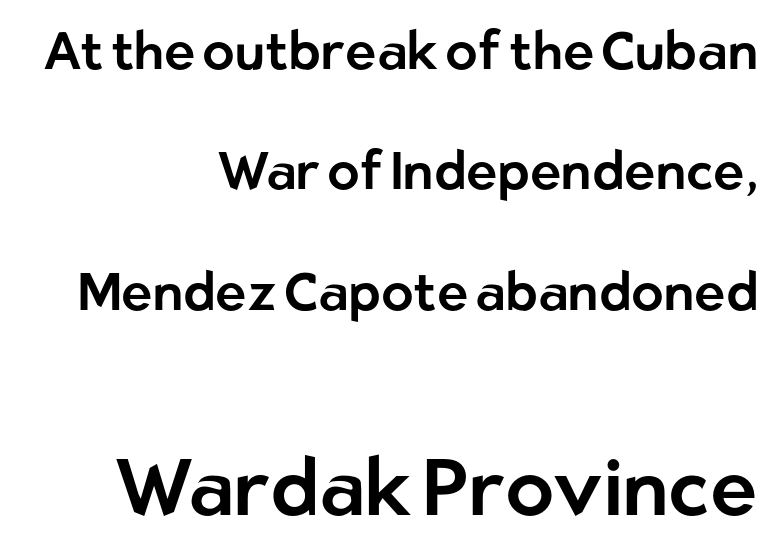
Rule under the text: the space is simply empty. A typesetter would call this leading open, well beyond the default. The type is set solid horizontally, with unmodified tracking. Posture: upright roman. The lines are quadded right.
